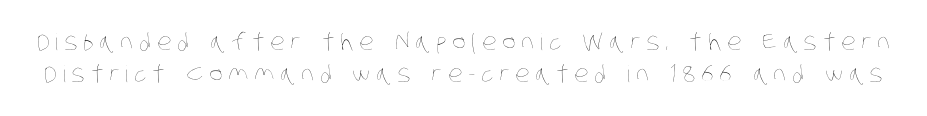
{"bold": "no", "underline": "no", "line_spacing": "normal", "line_spacing_ratio": 1.38, "letter_spacing": "wide", "letter_spacing_em": 0.25, "glyph_px": 23}
